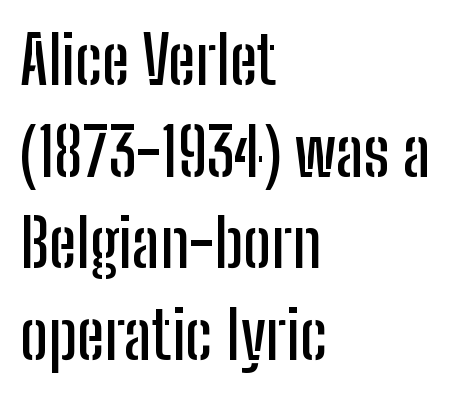
The image shows 66 px condensed sans-serif type, upright; set left-aligned, normal line spacing (1.39x), normal letter spacing, not underlined; low stroke contrast and a medium x-height.
